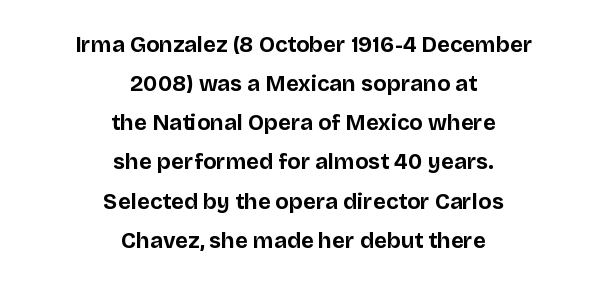
{"italic": "no", "bold": "yes", "underline": "no", "align": "center", "line_spacing_ratio": 1.78, "letter_spacing": "normal", "letter_spacing_em": 0.0, "glyph_px": 22}
